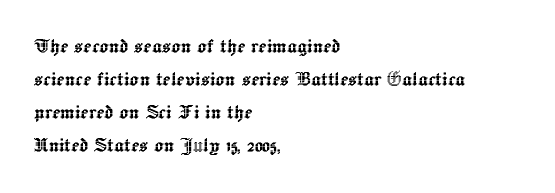
Q: Is the text italic (slanted)? A: No, it is upright.
Q: Is the text underlined? A: No.
Q: How is the paragraph aligned? A: Left-aligned.
Q: Is the spacing between letters normal or unusually wide? A: Normal.
Q: Is the spacing between lines tight, normal or loose? A: Normal.
